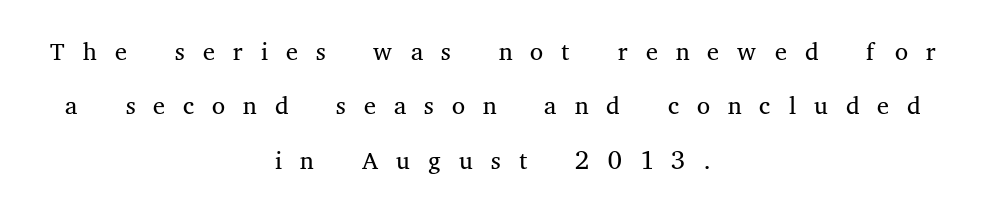
Old-style or modern, the face here clearly has serifs. Note the varied advance widths — an 'i' is clearly narrower than an 'm'. The strokes carry an ordinary text weight at most. Compared with a flush-left layout, this one balances lines on the center instead.
